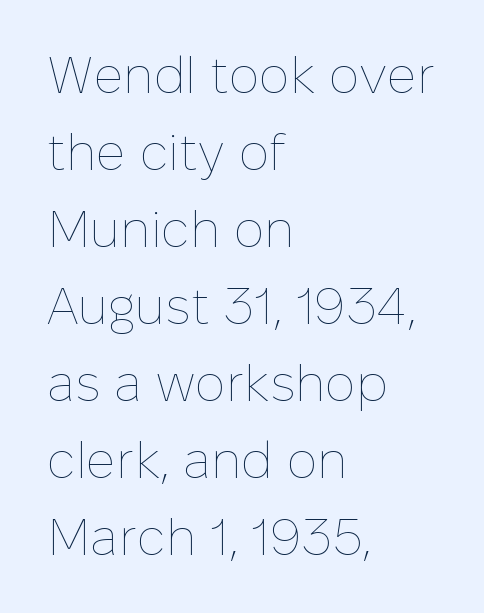
Stem width sits at or under what a default text font uses. Is there any slant? The stems are plumb. Character widths vary here, with narrow letters taking less room than wide ones. If you drew a ruler down the left edge, every line would touch it.
